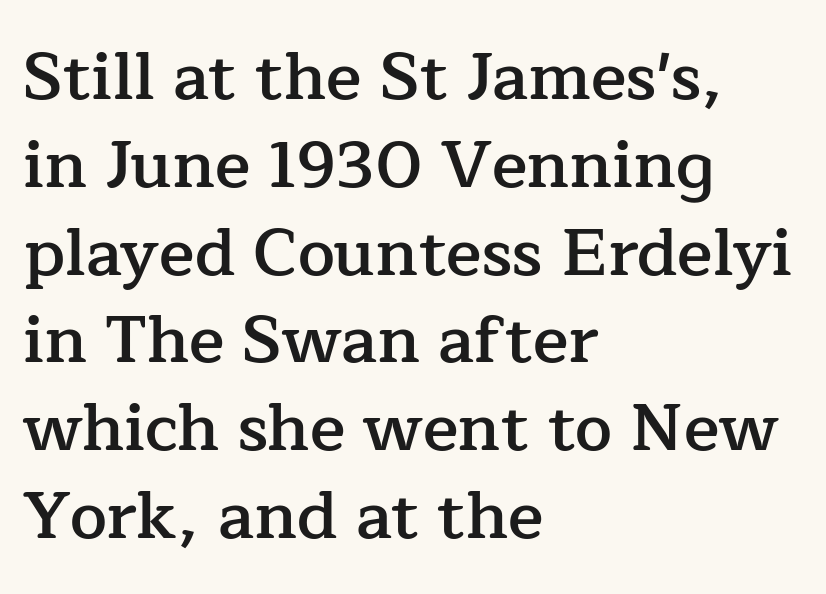
Short note: letters normally spaced. The compositor pushed each line to the left boundary. Only glyphs here, with clear space below each row. A typesetter would call this leading conventional body-copy spacing. Does the type have serifs? Yes, each stem ends in a small foot. Varying glyph widths throughout — classic text-font behaviour.
